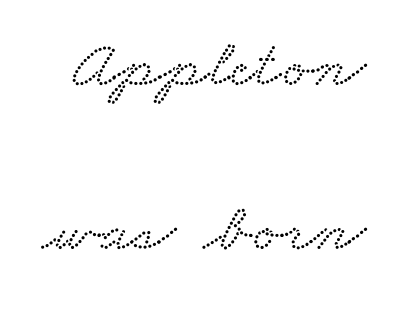
The image shows 69 px wide serif type; set loose line spacing (2.38x), normal letter spacing, not underlined; low stroke contrast and a small x-height.
